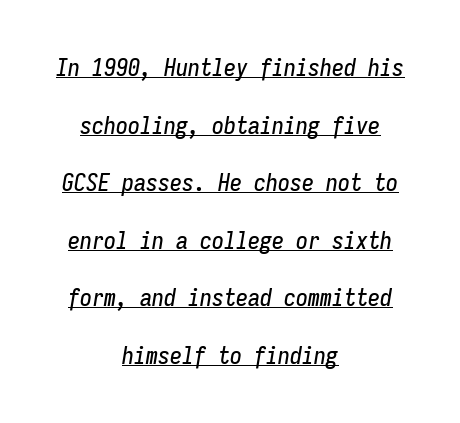
The image shows 24 px text type, italic (leaning right); set centered, loose line spacing (2.4x), normal letter spacing, underlined.
